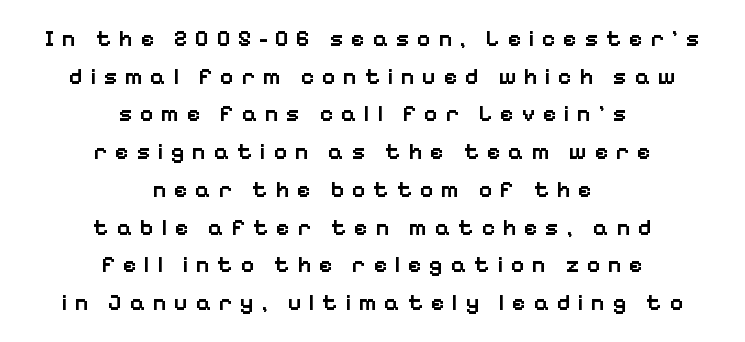
Q: Is the text bold? A: Semi-bold.
Q: Is the text italic (slanted)? A: No, it is upright.
Q: Is the text underlined? A: No.
Q: How is the paragraph aligned? A: Centered.
Q: Is the spacing between letters normal or unusually wide? A: Unusually wide.
Q: Is the spacing between lines tight, normal or loose? A: Normal.
